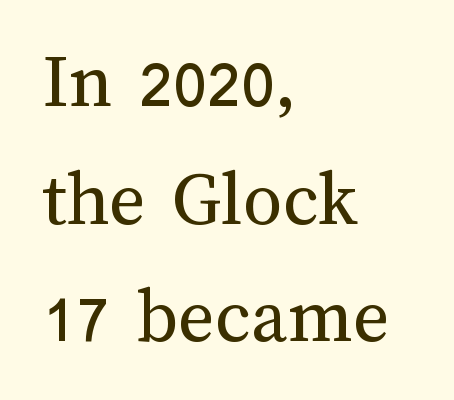
The image shows 79 px regular-weight type, upright; set left-aligned, normal line spacing (1.49x), normal letter spacing, not underlined; medium stroke contrast and a medium x-height.
